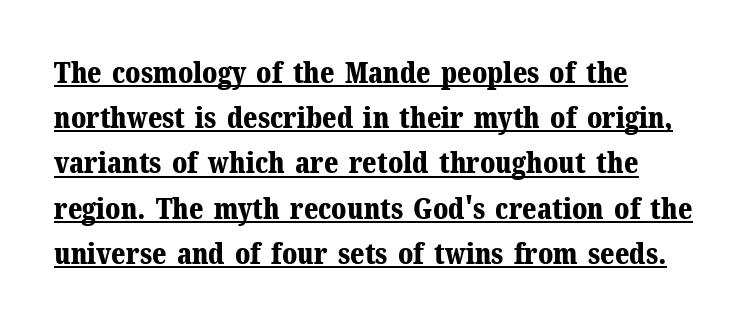
The image shows 29 px bold serif type, upright; set left-aligned, normal line spacing (1.56x), normal letter spacing, underlined; medium stroke contrast and a medium x-height.
